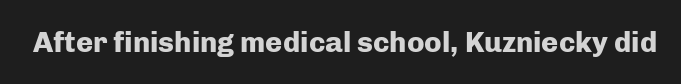
The letters stand upright; this is a roman face. The foot of each line stays bare and open. Tracking here is standard; glyphs follow each other at the usual distance. You can tell from the bare stems that sans-serif type was used. The characters look thick and weighty, a clear bold. Proportional: the letters do not fall into vertical columns.
